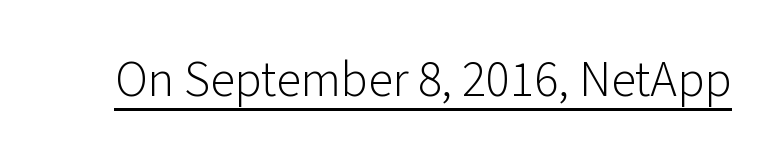
The image shows 50 px light sans-serif type, upright; set normal letter spacing, underlined; low stroke contrast and a medium x-height.
